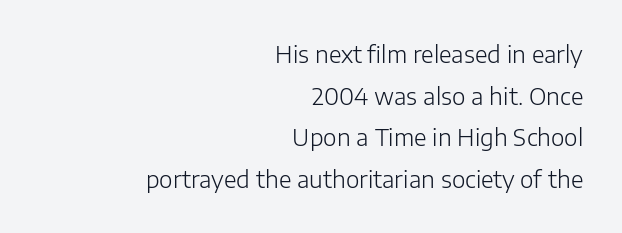
Q: Is the text bold? A: No.
Q: Is the text italic (slanted)? A: No, it is upright.
Q: Is the text underlined? A: No.
Q: How is the paragraph aligned? A: Right-aligned.
Q: Is the spacing between letters normal or unusually wide? A: Normal.
